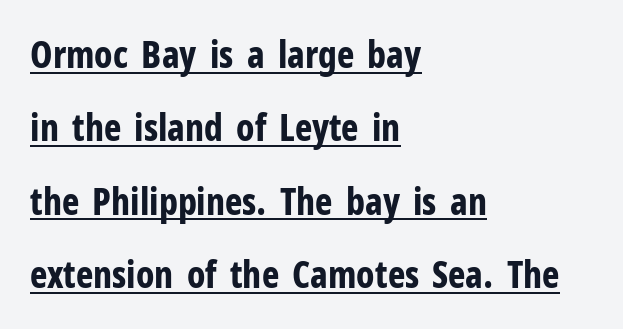
These lines are rendered in a variable-pitch font. Underlined type. Here the glyphs are tracked normally, forming tight word shapes. Grotesque or geometric, the face here clearly has no serifs.
